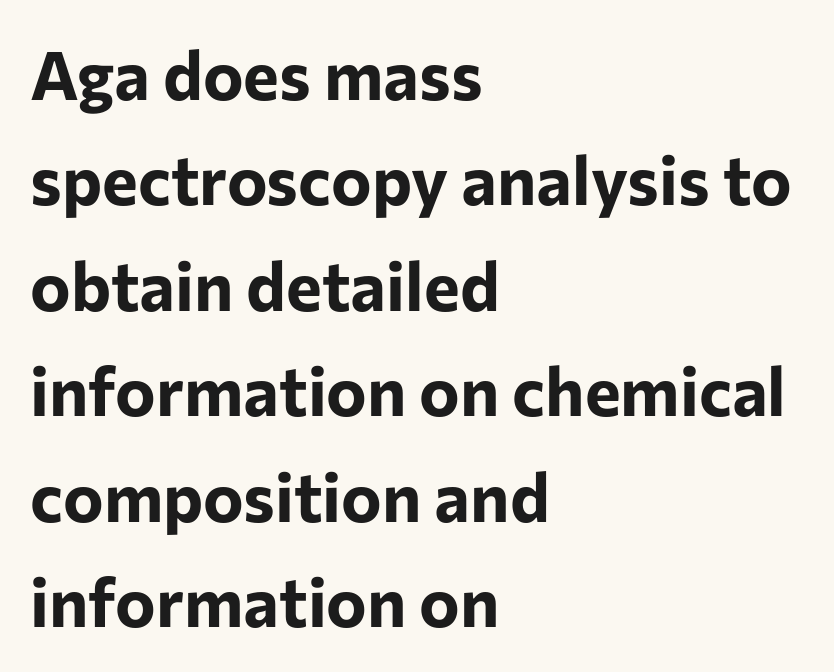
Q: Is the text bold? A: Yes.
Q: Is the text italic (slanted)? A: No, it is upright.
Q: Is the typeface a serif or a sans-serif typeface? A: Sans-serif.
Q: Is the text underlined? A: No.
Q: How is the paragraph aligned? A: Left-aligned.
Q: Is the spacing between letters normal or unusually wide? A: Normal.
Q: Is the spacing between lines tight, normal or loose? A: Normal.
Q: Width (condensed, normal, or wide)? A: Normal.
Q: Stroke contrast? A: Low.
Q: x-height? A: Medium.
Q: Monospaced? A: No.
